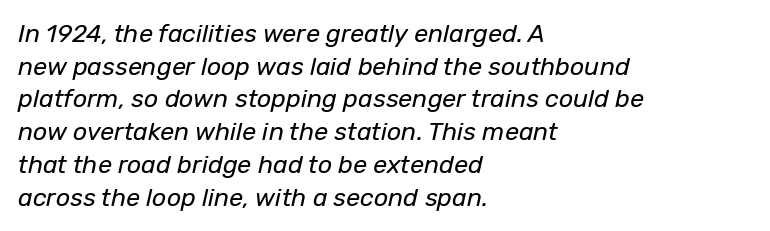
The image shows 25 px text type, italic (leaning right); set left-aligned, normal line spacing (1.31x), normal letter spacing, not underlined.
